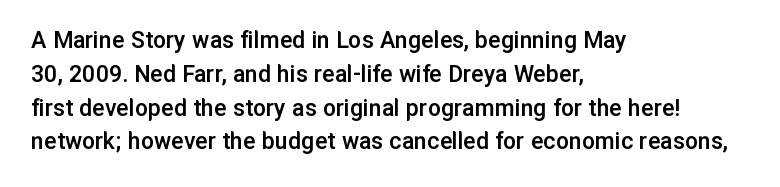
The image shows 26 px text type, upright; set left-aligned, normal line spacing (1.3x), normal letter spacing, not underlined.
